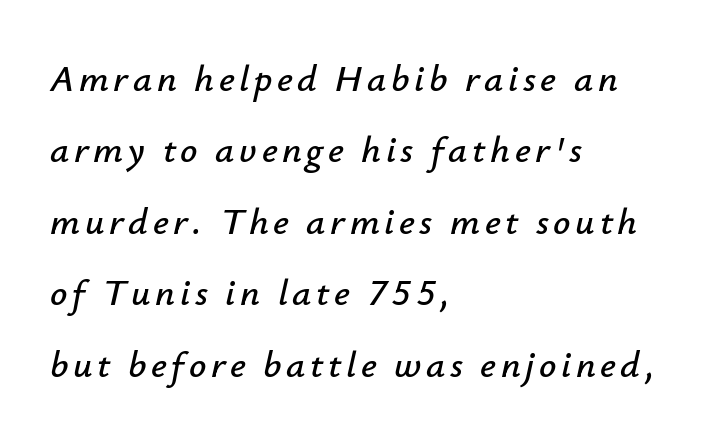
{"italic": "yes", "lean": "right", "slant_degrees": 12, "width": "normal", "stroke_contrast": "low", "x_height": "small", "monospaced": "no", "underline": "no", "align": "left", "line_spacing_ratio": 1.88, "glyph_px": 38}
